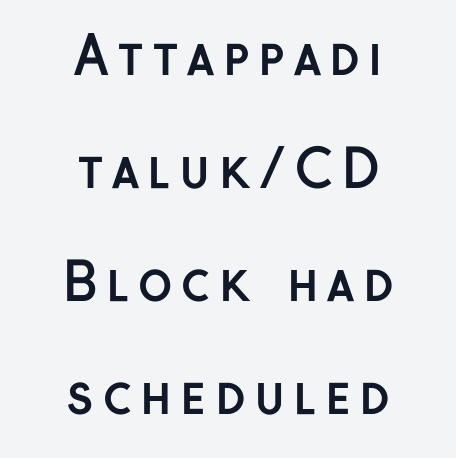
Q: Is the text bold? A: Yes.
Q: Is the text italic (slanted)? A: No, it is upright.
Q: Is the typeface a serif or a sans-serif typeface? A: Sans-serif.
Q: Is the text underlined? A: No.
Q: How is the paragraph aligned? A: Centered.
Q: Is the spacing between lines tight, normal or loose? A: Loose.
Q: Width (condensed, normal, or wide)? A: Normal.
Q: Stroke contrast? A: Low.
Q: x-height? A: Medium.
Q: Monospaced? A: No.
